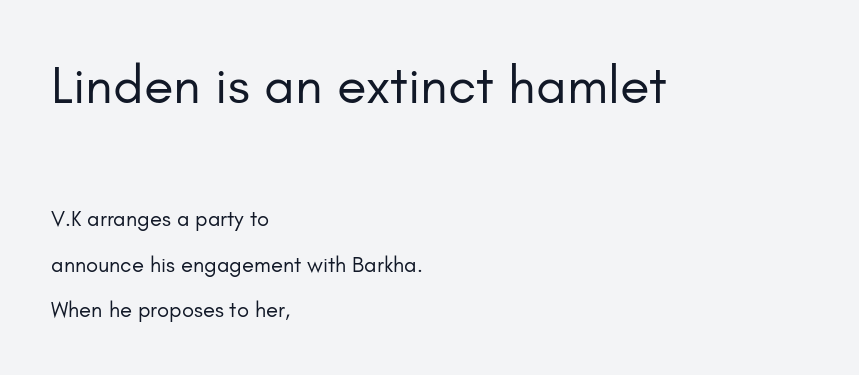
{"serif": "no", "italic": "no", "bold": "no", "weight": "regular", "width": "normal", "stroke_contrast": "low", "x_height": "small", "monospaced": "no", "underline": "no", "align": "left", "line_spacing": "loose", "line_spacing_ratio": 2.06, "letter_spacing": "normal", "letter_spacing_em": 0.0, "larger_block": "first", "size_ratio": 2.45, "glyph_px": 54}
